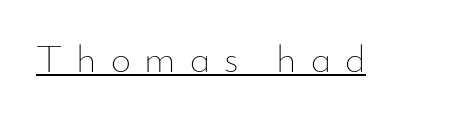
The words here are underlined. Looks like regular typesetting: each glyph gets only the width it needs. Notice how the stems are strictly vertical — no italics here. How are the letters spaced? Widely, with obvious added tracking. The strokes carry an ordinary text weight at most.
